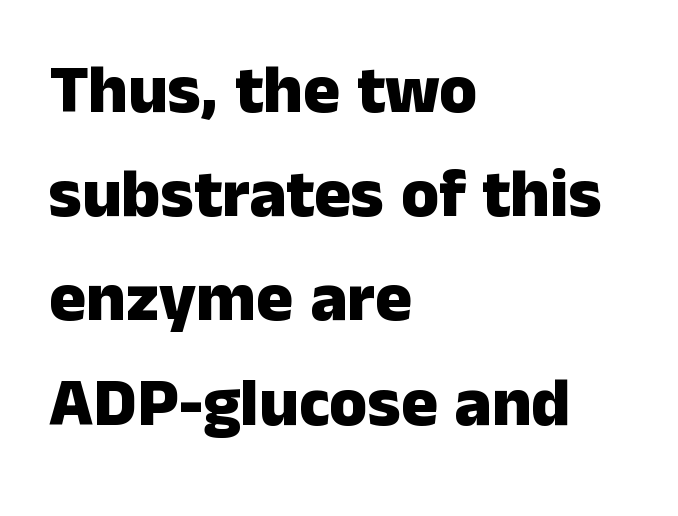
The image shows 69 px heavy sans-serif type, upright; set left-aligned, normal line spacing (1.51x), normal letter spacing, not underlined; low stroke contrast and a medium x-height.
